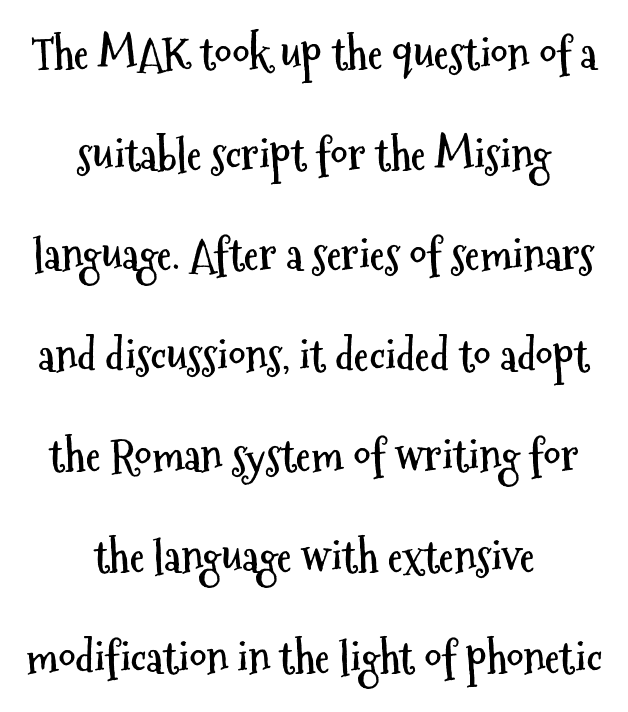
Horizontal alignment here is central, giving a formal, balanced look. Type without underlining. A typesetter would call this zero additional tracking. Stroke thickness is high; the sample reads as a true bold. These lines stand farther apart than default settings would place them.
